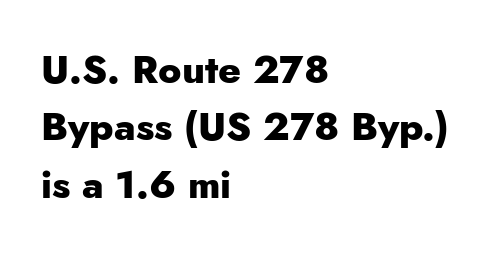
Q: Is the text bold? A: Yes.
Q: Is the text italic (slanted)? A: No, it is upright.
Q: Is the typeface a serif or a sans-serif typeface? A: Sans-serif.
Q: Is the text underlined? A: No.
Q: How is the paragraph aligned? A: Left-aligned.
Q: Is the spacing between letters normal or unusually wide? A: Normal.
Q: Is the spacing between lines tight, normal or loose? A: Normal.
Q: Width (condensed, normal, or wide)? A: Normal.
Q: Stroke contrast? A: Low.
Q: x-height? A: Small.
Q: Monospaced? A: No.
